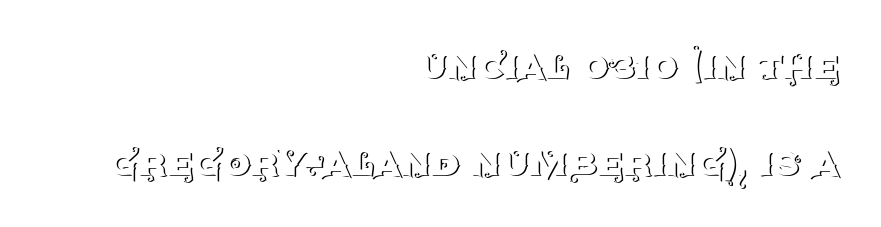
{"serif": "yes", "italic": "no", "bold": "no", "weight": "thin", "width": "normal", "stroke_contrast": "medium", "x_height": "large", "monospaced": "no", "underline": "no", "align": "right", "line_spacing": "loose", "line_spacing_ratio": 2.16, "letter_spacing": "normal", "letter_spacing_em": 0.0, "glyph_px": 45}
